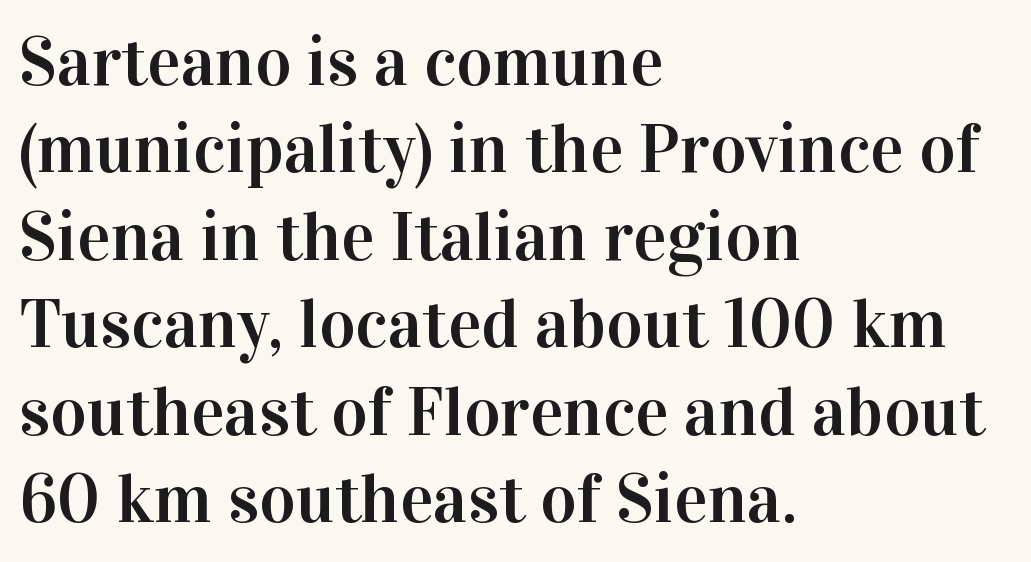
Q: Is the text italic (slanted)? A: No, it is upright.
Q: Is the typeface a serif or a sans-serif typeface? A: Serif.
Q: Is the text underlined? A: No.
Q: How is the paragraph aligned? A: Left-aligned.
Q: Is the spacing between letters normal or unusually wide? A: Normal.
Q: Is the spacing between lines tight, normal or loose? A: Normal.
Q: Width (condensed, normal, or wide)? A: Normal.
Q: Stroke contrast? A: High.
Q: x-height? A: Medium.
Q: Monospaced? A: No.
